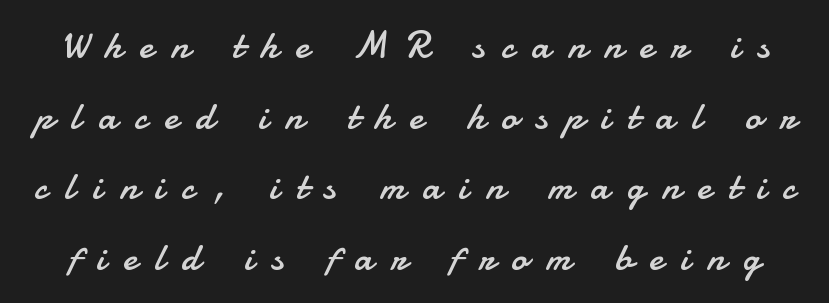
Q: Is the text bold? A: No.
Q: Is the text italic (slanted)? A: Yes.
Q: Is the typeface a serif or a sans-serif typeface? A: Sans-serif.
Q: Is the text underlined? A: No.
Q: Is the spacing between letters normal or unusually wide? A: Unusually wide.
Q: Width (condensed, normal, or wide)? A: Normal.
Q: Stroke contrast? A: Low.
Q: x-height? A: Small.
Q: Monospaced? A: No.
